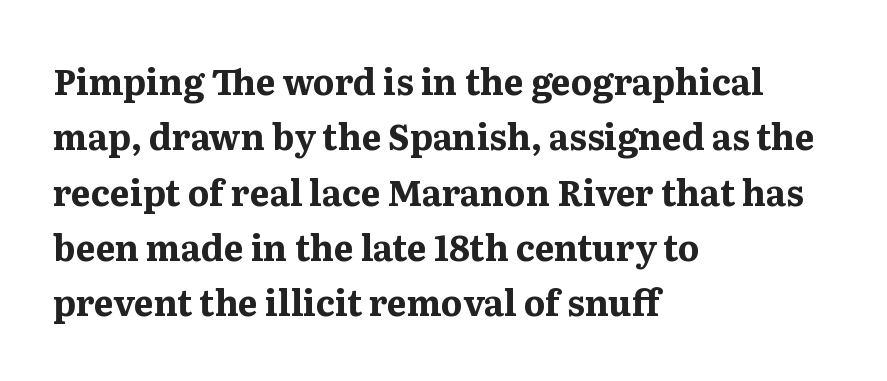
{"serif": "yes", "italic": "no", "bold": "yes", "weight": "bold", "width": "normal", "stroke_contrast": "medium", "x_height": "medium", "monospaced": "no", "underline": "no", "align": "left", "line_spacing": "normal", "line_spacing_ratio": 1.58, "letter_spacing": "normal", "letter_spacing_em": 0.0, "glyph_px": 35}
